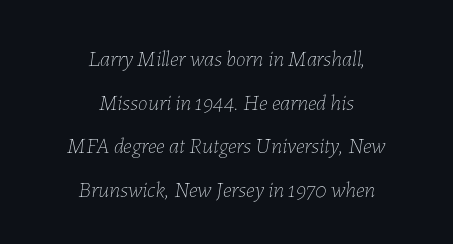
The image shows 22 px text type, italic (leaning right); set centered, loose line spacing (1.98x), normal letter spacing, not underlined.
